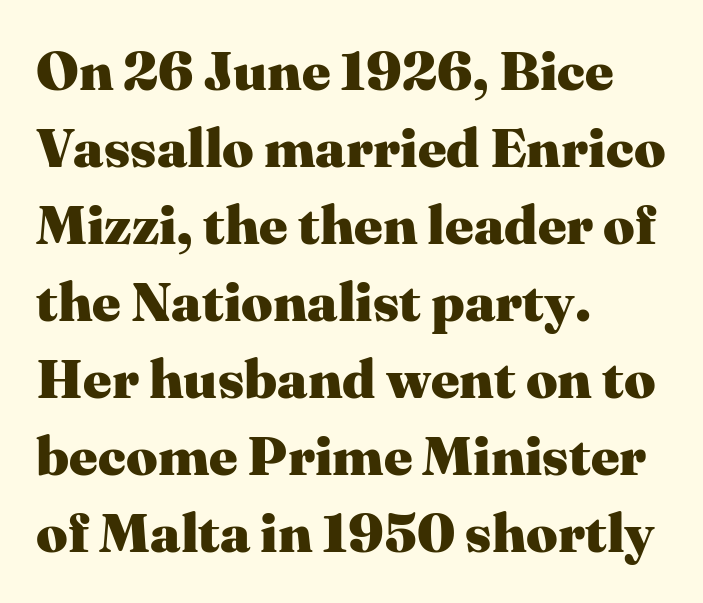
Q: Is the text bold? A: Yes.
Q: Is the text italic (slanted)? A: No, it is upright.
Q: Is the typeface a serif or a sans-serif typeface? A: Serif.
Q: Is the text underlined? A: No.
Q: How is the paragraph aligned? A: Left-aligned.
Q: Is the spacing between letters normal or unusually wide? A: Normal.
Q: Is the spacing between lines tight, normal or loose? A: Normal.
Q: Width (condensed, normal, or wide)? A: Normal.
Q: Stroke contrast? A: Medium.
Q: x-height? A: Medium.
Q: Monospaced? A: No.
